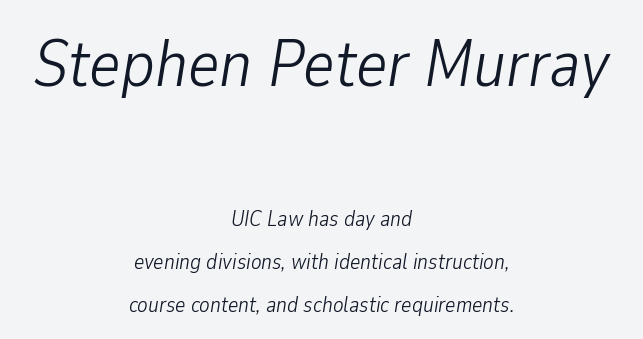
Q: Is the text bold? A: No.
Q: Is the text italic (slanted)? A: Yes, it leans right by about 9 degrees.
Q: Is the text underlined? A: No.
Q: How is the paragraph aligned? A: Centered.
Q: Is the spacing between letters normal or unusually wide? A: Normal.
Q: Is the spacing between lines tight, normal or loose? A: Loose.
Q: Which block of text is set in a larger size, the first (top) or the second (bottom)? A: The first (top) one.
Q: Width (condensed, normal, or wide)? A: Condensed.
Q: Stroke contrast? A: Low.
Q: x-height? A: Medium.
Q: Monospaced? A: No.
